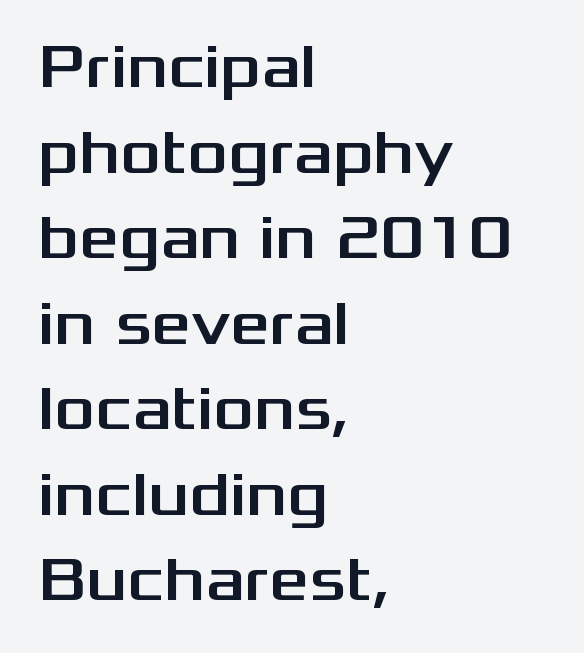
{"serif": "no", "italic": "no", "width": "wide", "stroke_contrast": "medium", "x_height": "medium", "monospaced": "no", "underline": "no", "align": "left", "line_spacing": "normal", "line_spacing_ratio": 1.38, "letter_spacing": "normal", "letter_spacing_em": 0.0, "glyph_px": 62}
